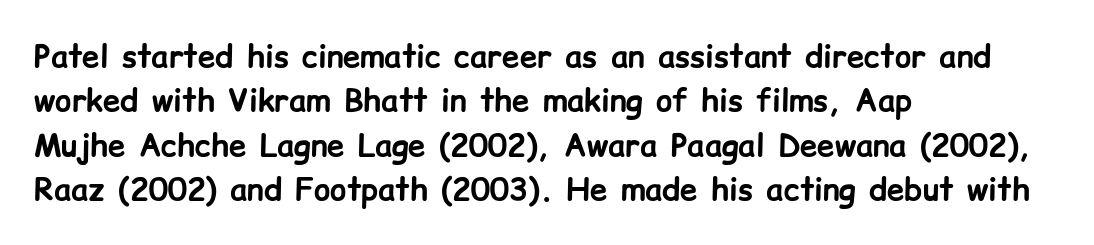
The image shows 31 px bold sans-serif type, upright; set left-aligned, normal line spacing (1.43x), normal letter spacing, not underlined; low stroke contrast and a medium x-height.
